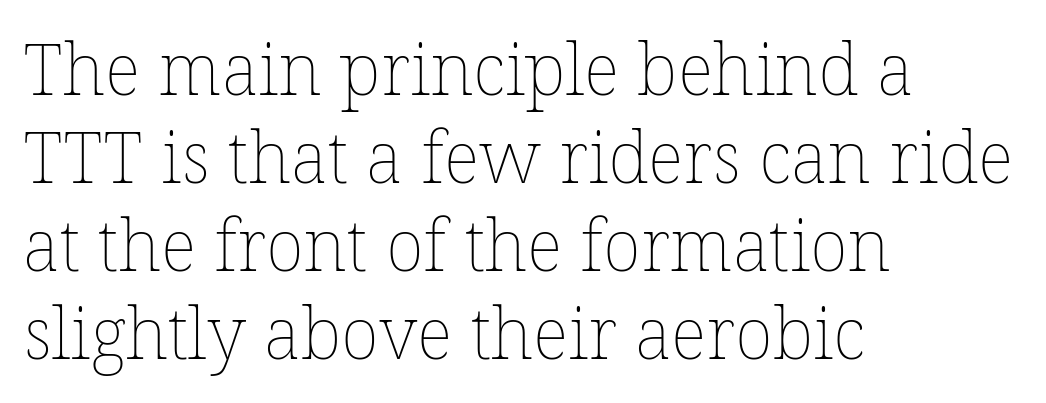
The image shows 71 px thin type, upright; set left-aligned, line spacing 1.24x, normal letter spacing, not underlined; low stroke contrast and a medium x-height.
